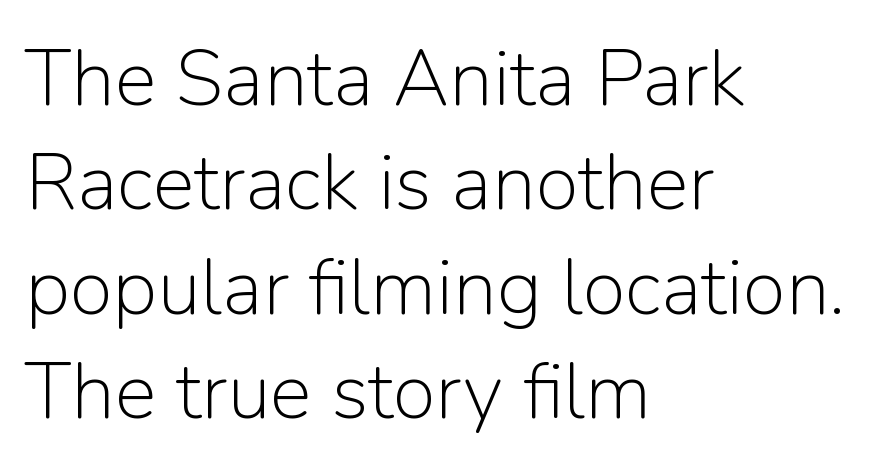
Nothing unusual about the tracking: characters are spaced as the font intends. Quick note: underline off. The letterforms sit at book weight or below. A classic flush-left, rag-right setting is used for this passage. Reading down the column, the eye jumps a familiar distance to each next line. Note the varied advance widths — an 'i' is clearly narrower than an 'm'.
